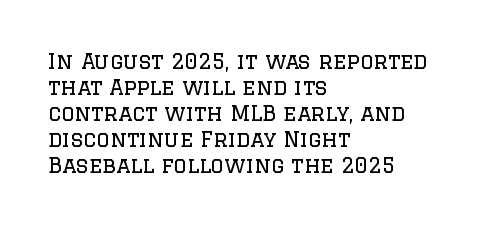
{"italic": "no", "bold": "no", "underline": "no", "align": "left", "line_spacing_ratio": 1.24, "letter_spacing": "normal", "letter_spacing_em": 0.0, "glyph_px": 21}
